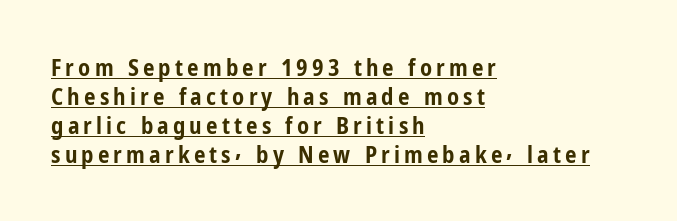
The image shows 23 px bold type, upright; set left-aligned, normal line spacing (1.26x), underlined.
